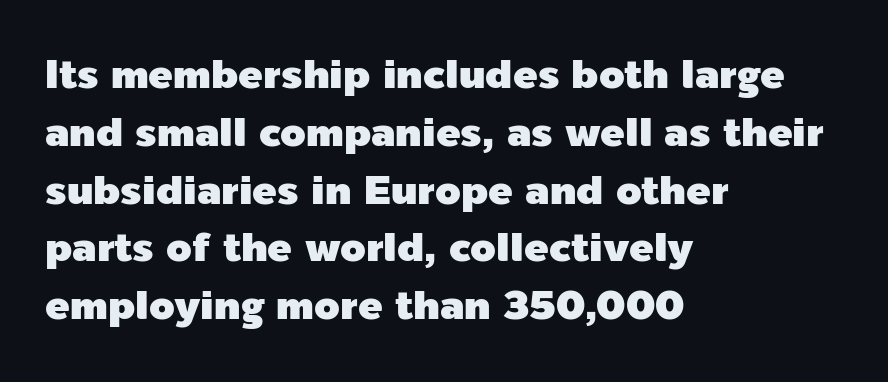
The image shows 41 px sans-serif type, upright; set left-aligned, normal line spacing (1.41x), normal letter spacing, not underlined; a medium x-height.
